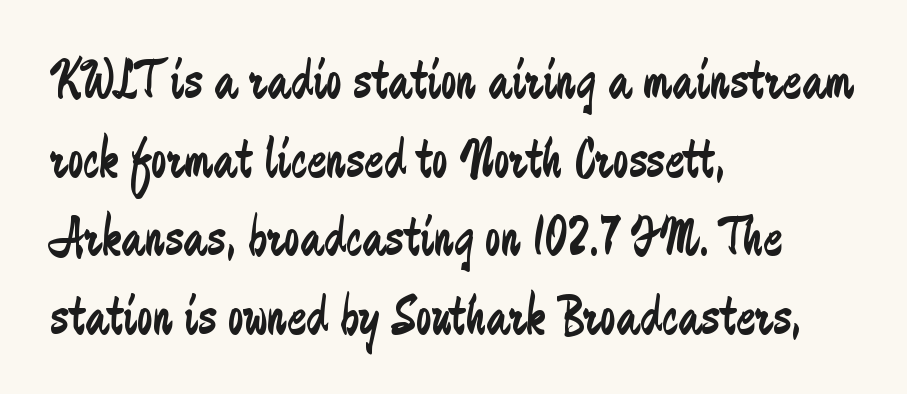
Q: Is the text bold? A: No.
Q: Is the text italic (slanted)? A: Yes.
Q: Is the typeface a serif or a sans-serif typeface? A: Sans-serif.
Q: Is the text underlined? A: No.
Q: How is the paragraph aligned? A: Left-aligned.
Q: Is the spacing between letters normal or unusually wide? A: Normal.
Q: Is the spacing between lines tight, normal or loose? A: Normal.
Q: Width (condensed, normal, or wide)? A: Condensed.
Q: Stroke contrast? A: Low.
Q: x-height? A: Medium.
Q: Monospaced? A: No.
